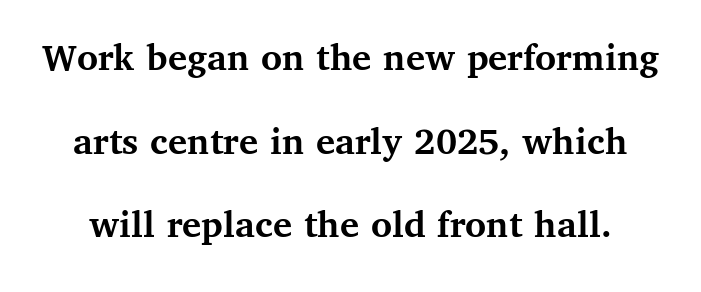
The image shows 40 px semibold serif type, upright; set loose line spacing (2.09x), normal letter spacing, not underlined; medium stroke contrast and a medium x-height.
